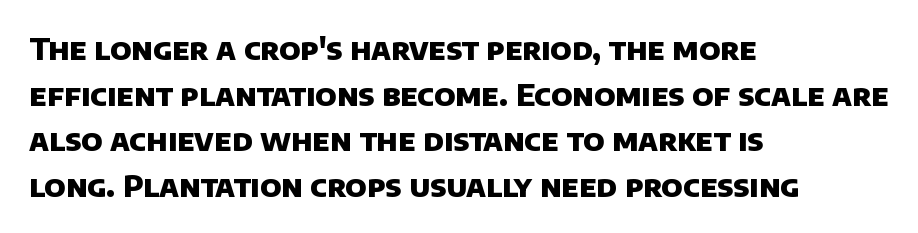
Q: Is the text bold? A: Yes.
Q: Is the typeface a serif or a sans-serif typeface? A: Sans-serif.
Q: Is the text underlined? A: No.
Q: How is the paragraph aligned? A: Left-aligned.
Q: Is the spacing between letters normal or unusually wide? A: Normal.
Q: Is the spacing between lines tight, normal or loose? A: Normal.
Q: Width (condensed, normal, or wide)? A: Normal.
Q: Stroke contrast? A: Low.
Q: x-height? A: Large.
Q: Monospaced? A: No.
